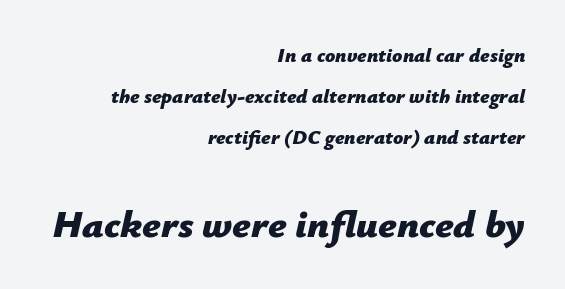
{"italic": "yes", "lean": "right", "slant_degrees": 12, "bold": "yes", "weight": "bold", "width": "normal", "stroke_contrast": "low", "x_height": "medium", "monospaced": "no", "underline": "no", "align": "right", "line_spacing": "loose", "line_spacing_ratio": 2.06, "letter_spacing": "normal", "letter_spacing_em": 0.0, "larger_block": "second", "size_ratio": 1.95, "glyph_px": 39}
